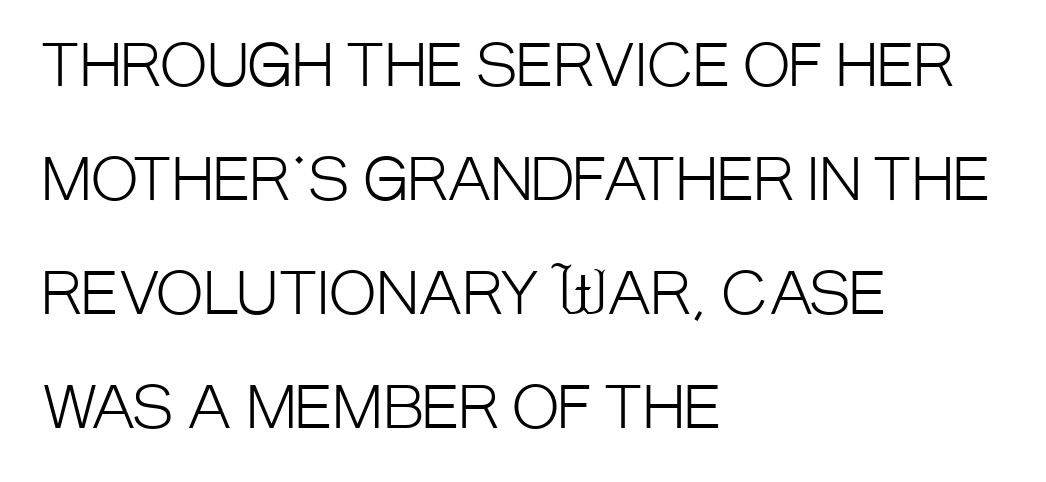
Q: Is the text bold? A: No.
Q: Is the text italic (slanted)? A: No, it is upright.
Q: Is the typeface a serif or a sans-serif typeface? A: Sans-serif.
Q: Is the text underlined? A: No.
Q: How is the paragraph aligned? A: Left-aligned.
Q: Is the spacing between letters normal or unusually wide? A: Normal.
Q: Is the spacing between lines tight, normal or loose? A: Loose.
Q: Width (condensed, normal, or wide)? A: Condensed.
Q: Stroke contrast? A: Low.
Q: x-height? A: Large.
Q: Monospaced? A: No.
